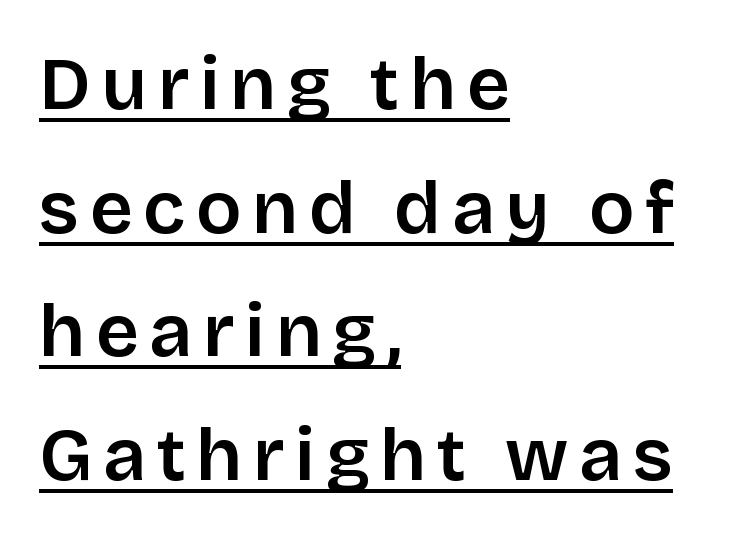
One glance says typical: line gaps are just what's usual. Horizontal alignment here is leftward, the default for most running prose. Glance below the letters and you will spot a drawn line. Spacing verdict: proportional, widths tailored to each character. Typographic density is moderately raised because the face is semibold.
